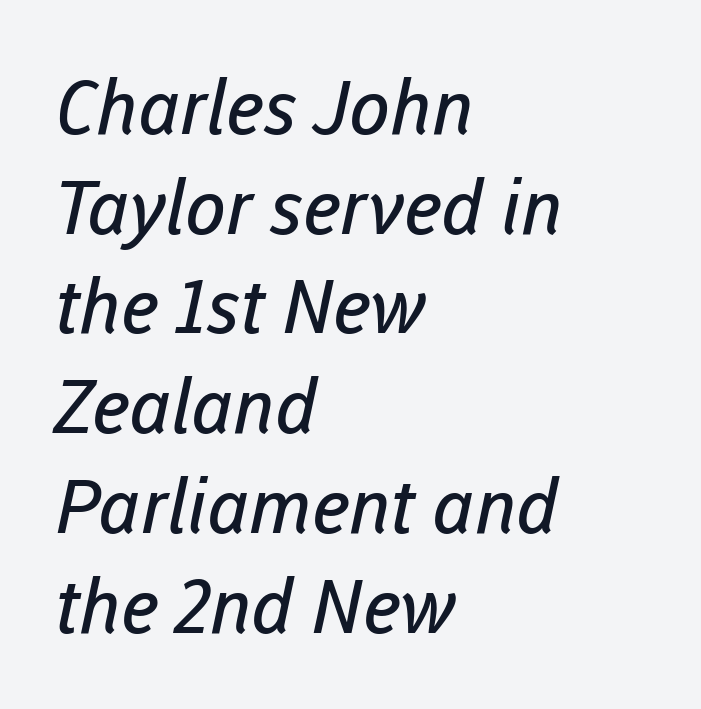
The image shows 75 px regular-weight sans-serif type; set left-aligned, normal line spacing (1.33x), normal letter spacing, not underlined; low stroke contrast and a medium x-height.
